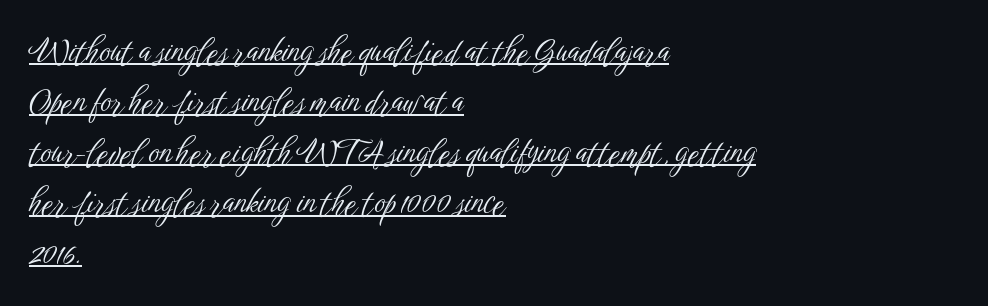
Does a line run under the words? Yes, clearly. This sample uses a sans-serif face. The face used here is rendered with its standard letterfit. Do the characters align in a grid? No, the font is proportional. Ink coverage per letter is moderate at most. Every row of glyphs begins at an identical x-position on the left.
